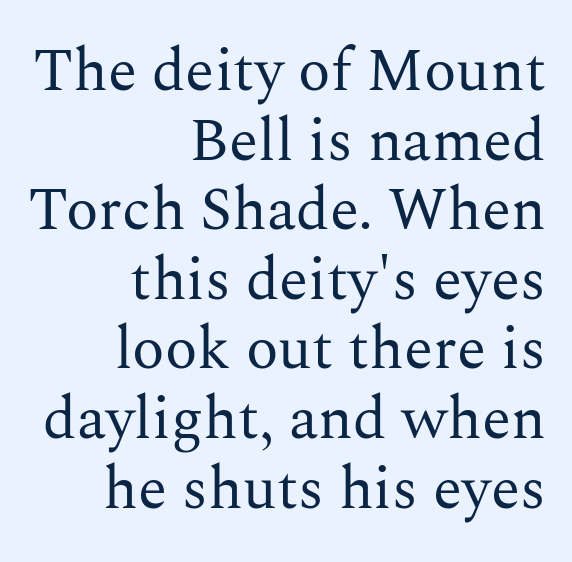
The image shows 60 px regular-weight serif type, upright; set right-aligned, line spacing 1.16x, normal letter spacing, not underlined; medium stroke contrast and a medium x-height.
